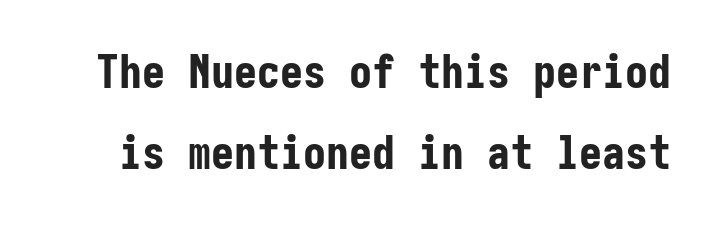
Q: Is the text bold? A: Yes.
Q: Is the text italic (slanted)? A: No, it is upright.
Q: Is the typeface a serif or a sans-serif typeface? A: Sans-serif.
Q: Is the text underlined? A: No.
Q: Is the spacing between letters normal or unusually wide? A: Normal.
Q: Width (condensed, normal, or wide)? A: Condensed.
Q: Stroke contrast? A: Low.
Q: x-height? A: Medium.
